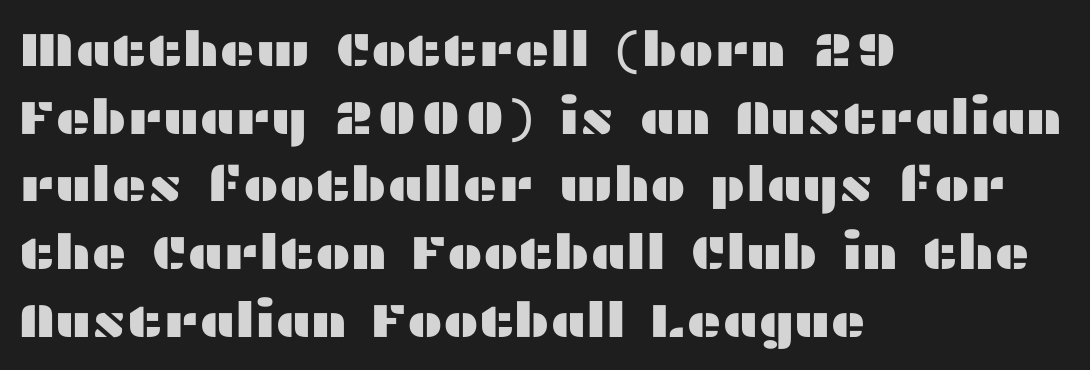
A clean baseline with only descenders dipping below it. Spacing verdict: proportional, widths tailored to each character. The paragraph has a hard left edge and a soft right edge. In terms of leading, this rendering sits right in the middle. These lines are composed in type without serifs.
